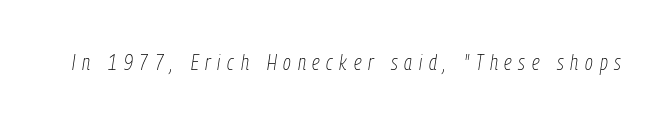
Q: Is the text bold? A: No.
Q: Is the text italic (slanted)? A: Yes, it leans right by about 9 degrees.
Q: Is the text underlined? A: No.
Q: Is the spacing between letters normal or unusually wide? A: Unusually wide.
